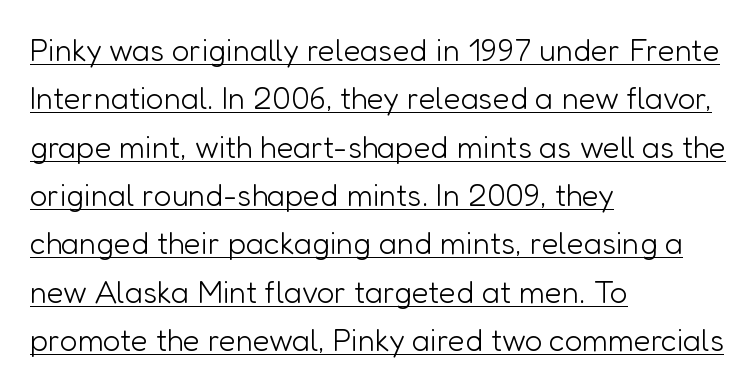
Q: Is the text bold? A: No.
Q: Is the text italic (slanted)? A: No, it is upright.
Q: Is the typeface a serif or a sans-serif typeface? A: Sans-serif.
Q: Is the text underlined? A: Yes.
Q: How is the paragraph aligned? A: Left-aligned.
Q: Is the spacing between letters normal or unusually wide? A: Normal.
Q: Is the spacing between lines tight, normal or loose? A: Normal.
Q: Width (condensed, normal, or wide)? A: Normal.
Q: Stroke contrast? A: Low.
Q: x-height? A: Medium.
Q: Monospaced? A: No.
